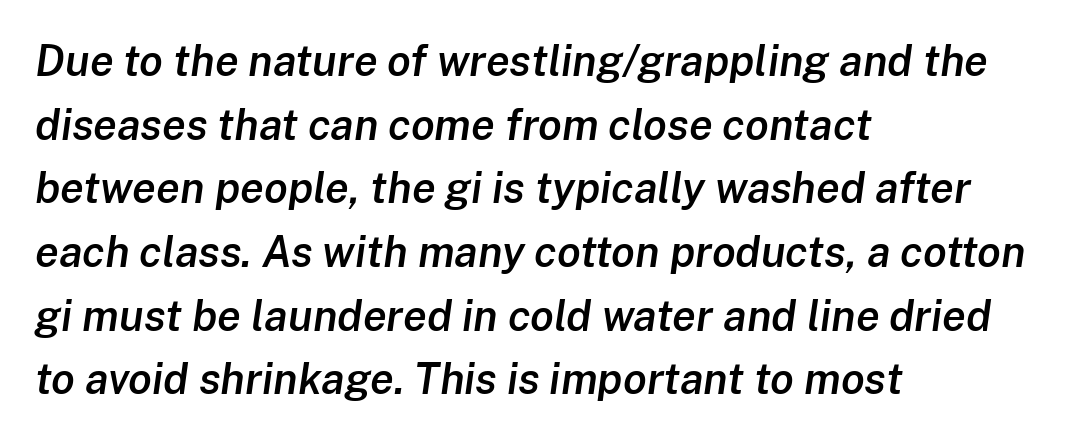
Q: Is the text bold? A: Semi-bold.
Q: Is the text italic (slanted)? A: Yes, it leans right by about 8 degrees.
Q: Is the text underlined? A: No.
Q: How is the paragraph aligned? A: Left-aligned.
Q: Is the spacing between letters normal or unusually wide? A: Normal.
Q: Is the spacing between lines tight, normal or loose? A: Normal.
Q: Width (condensed, normal, or wide)? A: Normal.
Q: Stroke contrast? A: Low.
Q: x-height? A: Medium.
Q: Monospaced? A: No.
